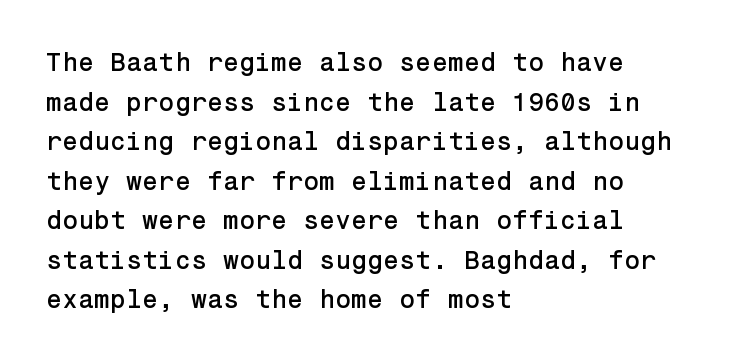
Q: Is the text italic (slanted)? A: No, it is upright.
Q: Is the text underlined? A: No.
Q: How is the paragraph aligned? A: Left-aligned.
Q: Is the spacing between letters normal or unusually wide? A: Normal.
Q: Is the spacing between lines tight, normal or loose? A: Normal.
